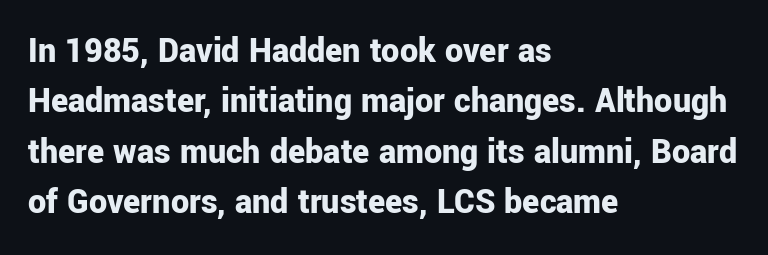
{"serif": "no", "italic": "no", "bold": "yes", "weight": "bold", "width": "normal", "stroke_contrast": "low", "x_height": "medium", "monospaced": "no", "underline": "no", "align": "left", "line_spacing": "normal", "line_spacing_ratio": 1.4, "letter_spacing": "normal", "letter_spacing_em": 0.0, "glyph_px": 36}
